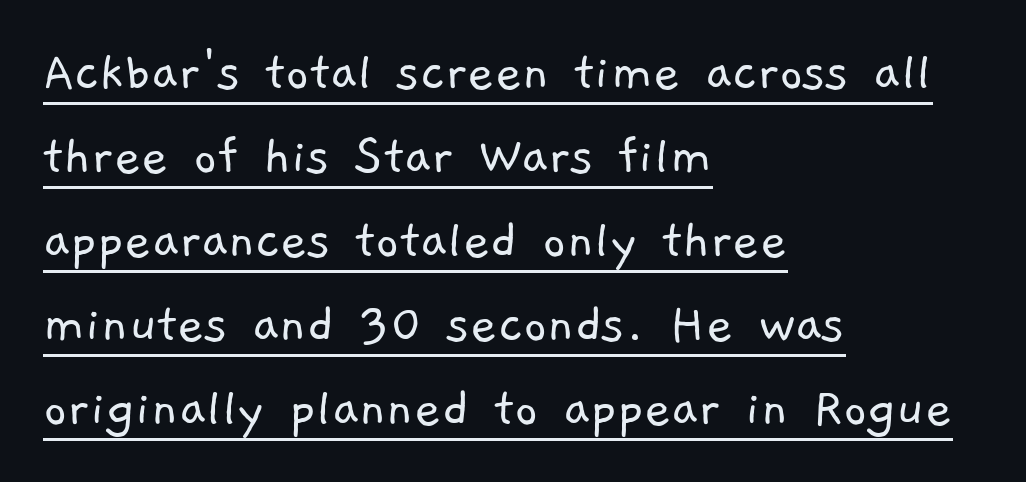
Q: Is the text bold? A: No.
Q: Is the typeface a serif or a sans-serif typeface? A: Sans-serif.
Q: Is the text underlined? A: Yes.
Q: How is the paragraph aligned? A: Left-aligned.
Q: Is the spacing between letters normal or unusually wide? A: Normal.
Q: Is the spacing between lines tight, normal or loose? A: Normal.
Q: Width (condensed, normal, or wide)? A: Normal.
Q: Stroke contrast? A: Low.
Q: x-height? A: Medium.
Q: Monospaced? A: No.
